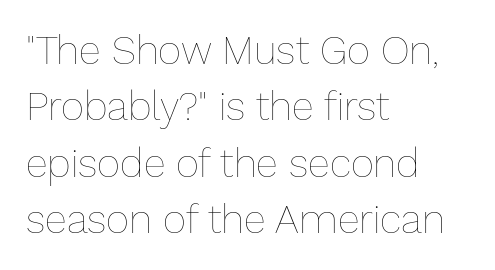
This is roman type, the default non-slanted kind. The weight tops out at a normal text grade. These lines sit exactly where default settings would place them. Each row of text sits above clean, open space. Is the letter spacing exaggerated? No — it looks like the ordinary default.
